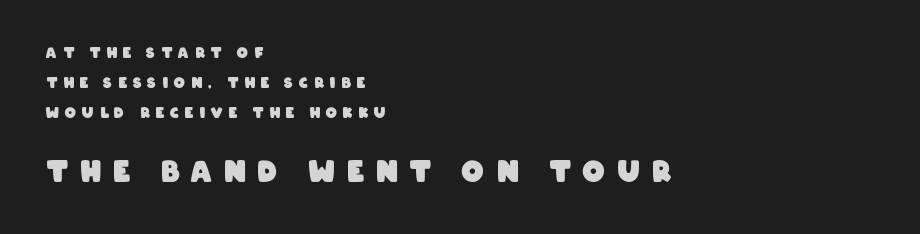
Has an underline been added? It has not. The block of text is sparse from top to bottom, with ample space between rows. Leftover space on each line is placed entirely after the last word. Proportional: the letters do not fall into vertical columns.
